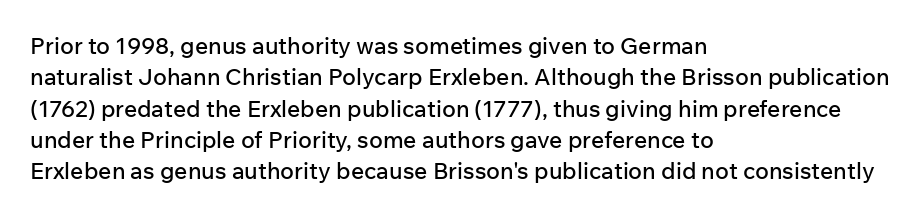
The image shows 23 px text type, upright; set left-aligned, normal line spacing (1.36x), normal letter spacing, not underlined.
